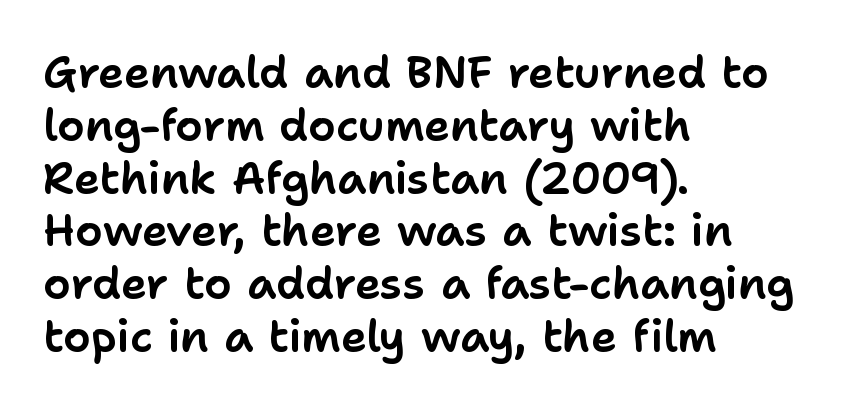
The image shows 44 px sans-serif type, upright; set left-aligned, line spacing 1.2x, normal letter spacing, not underlined; low stroke contrast and a medium x-height.
